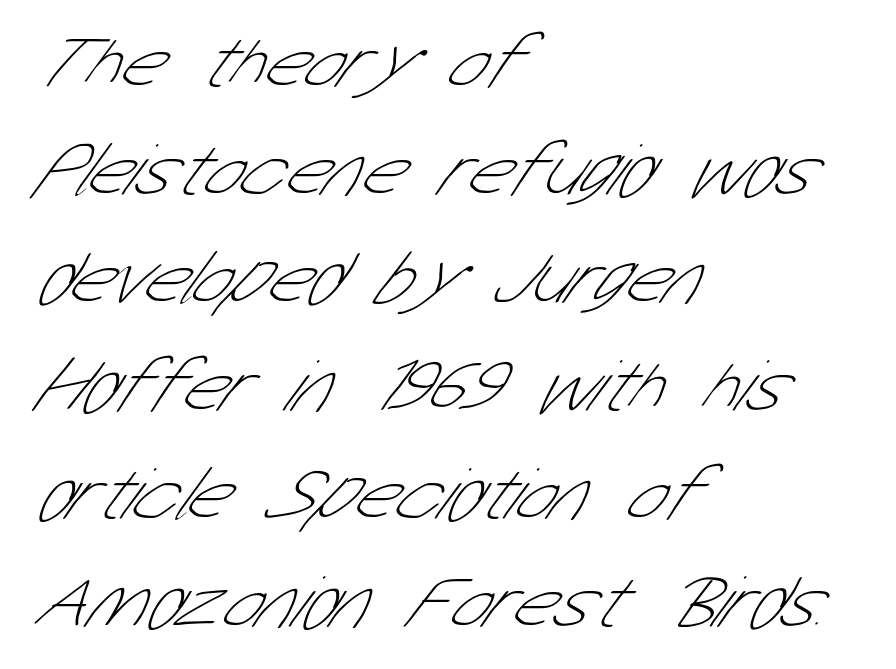
{"serif": "no", "bold": "no", "weight": "thin", "width": "condensed", "stroke_contrast": "low", "x_height": "medium", "monospaced": "no", "underline": "no", "align": "left", "line_spacing": "normal", "line_spacing_ratio": 1.44, "letter_spacing": "normal", "letter_spacing_em": 0.0, "glyph_px": 75}
